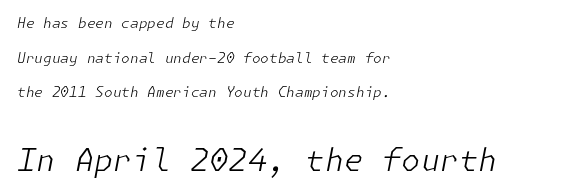
Q: Is the text bold? A: No.
Q: Is the text italic (slanted)? A: Yes, it leans right by about 11 degrees.
Q: Is the text underlined? A: No.
Q: How is the paragraph aligned? A: Left-aligned.
Q: Is the spacing between letters normal or unusually wide? A: Normal.
Q: Is the spacing between lines tight, normal or loose? A: Loose.
Q: Which block of text is set in a larger size, the first (top) or the second (bottom)? A: The second (bottom) one.
Q: Width (condensed, normal, or wide)? A: Normal.
Q: Stroke contrast? A: Low.
Q: x-height? A: Medium.
